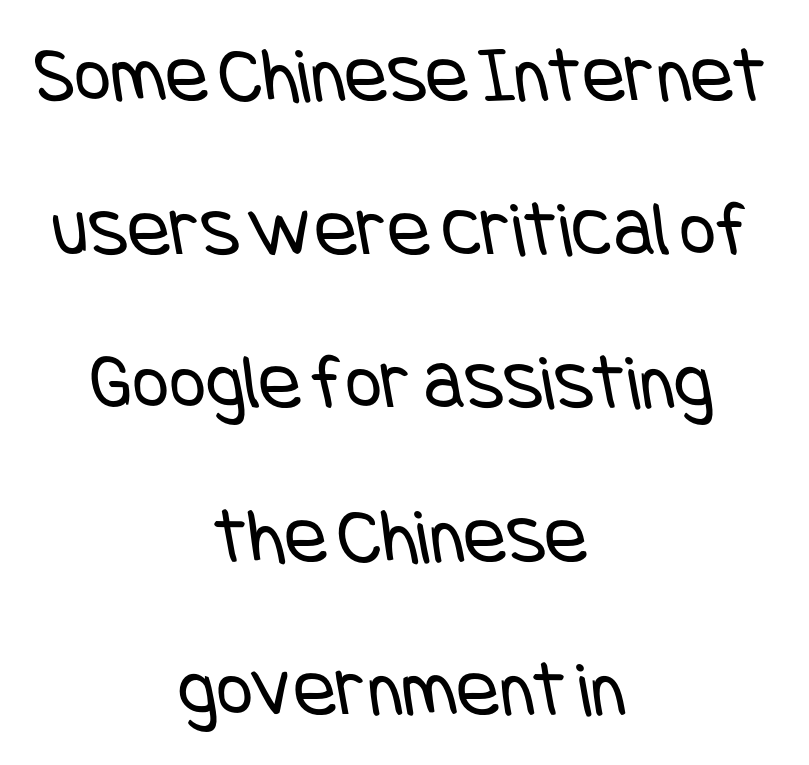
Q: Is the text bold? A: No.
Q: Is the typeface a serif or a sans-serif typeface? A: Sans-serif.
Q: Is the text underlined? A: No.
Q: How is the paragraph aligned? A: Centered.
Q: Is the spacing between letters normal or unusually wide? A: Normal.
Q: Is the spacing between lines tight, normal or loose? A: Loose.
Q: Width (condensed, normal, or wide)? A: Condensed.
Q: Stroke contrast? A: Low.
Q: x-height? A: Large.
